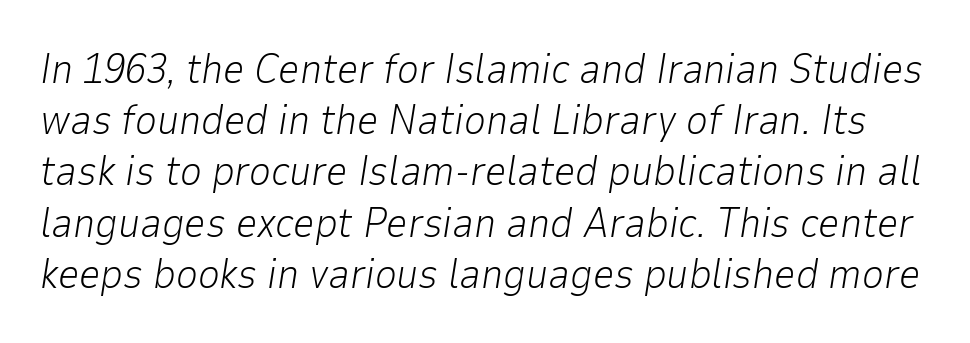
The image shows 42 px light type, italic (leaning right); set line spacing 1.22x, normal letter spacing, not underlined; low stroke contrast and a medium x-height.
